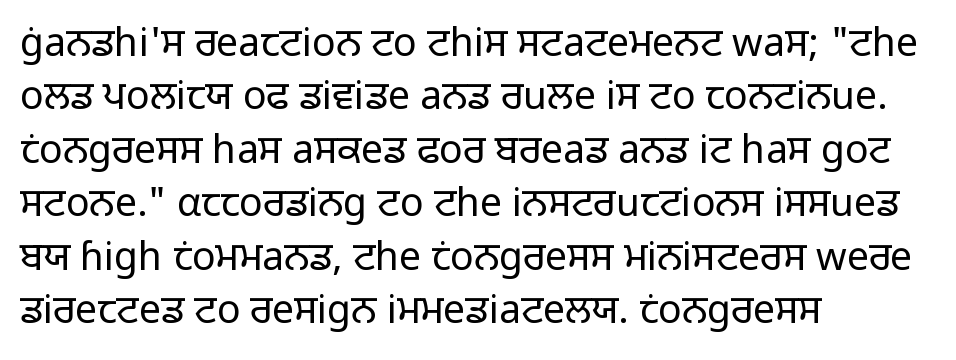
{"serif": "no", "italic": "no", "bold": "no", "weight": "light", "width": "normal", "stroke_contrast": "low", "x_height": "medium", "monospaced": "no", "underline": "no", "align": "left", "line_spacing": "normal", "line_spacing_ratio": 1.37, "letter_spacing": "normal", "letter_spacing_em": 0.0, "glyph_px": 39}
